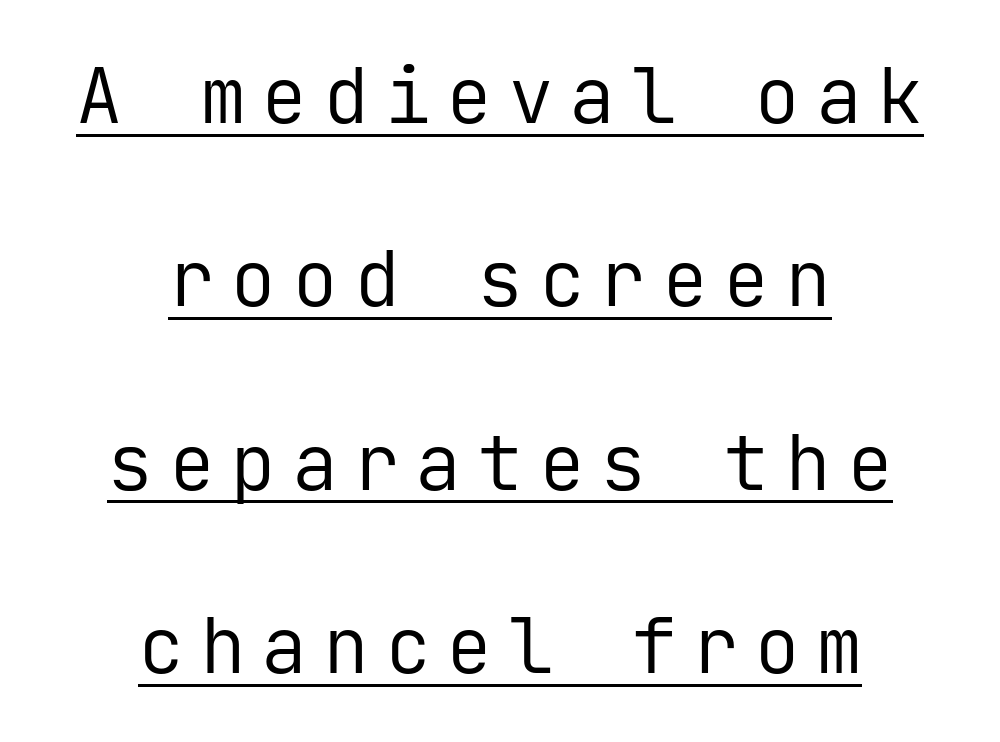
Q: Is the text bold? A: No.
Q: Is the text italic (slanted)? A: No, it is upright.
Q: Is the typeface a serif or a sans-serif typeface? A: Sans-serif.
Q: Is the text underlined? A: Yes.
Q: How is the paragraph aligned? A: Centered.
Q: Is the spacing between letters normal or unusually wide? A: Unusually wide.
Q: Is the spacing between lines tight, normal or loose? A: Loose.
Q: Width (condensed, normal, or wide)? A: Normal.
Q: Stroke contrast? A: Low.
Q: x-height? A: Medium.
Q: Monospaced? A: Yes.
